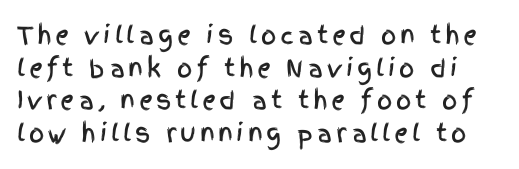
{"italic": "no", "underline": "no", "line_spacing": "normal", "line_spacing_ratio": 1.36, "glyph_px": 24}
